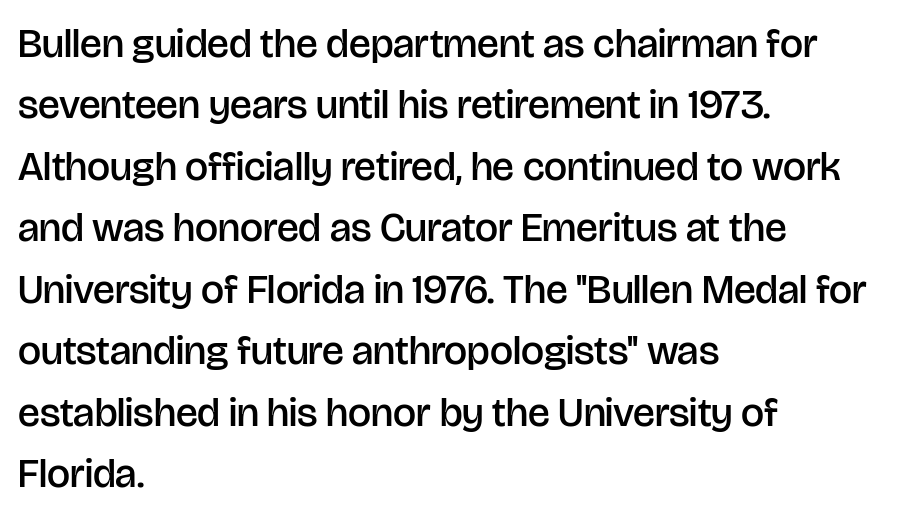
Q: Is the text bold? A: Semi-bold.
Q: Is the text italic (slanted)? A: No, it is upright.
Q: Is the typeface a serif or a sans-serif typeface? A: Sans-serif.
Q: Is the text underlined? A: No.
Q: How is the paragraph aligned? A: Left-aligned.
Q: Is the spacing between letters normal or unusually wide? A: Normal.
Q: Is the spacing between lines tight, normal or loose? A: Normal.
Q: Width (condensed, normal, or wide)? A: Normal.
Q: Stroke contrast? A: Low.
Q: x-height? A: Large.
Q: Monospaced? A: No.
